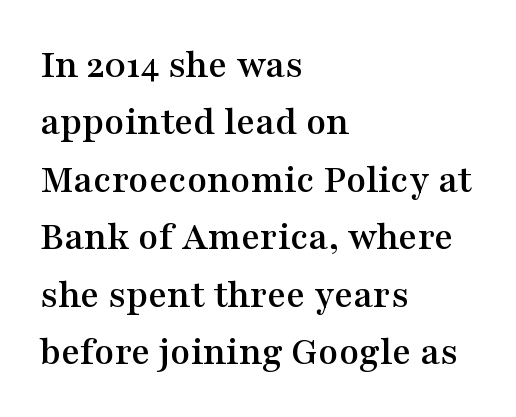
In terms of letterform style, serifs are clearly present. Think of a printed novel: that variable character pitch is what you see here. This sample is left-justified, so line endings fall wherever the words run out. Letters rest on an invisible, unmarked baseline.
